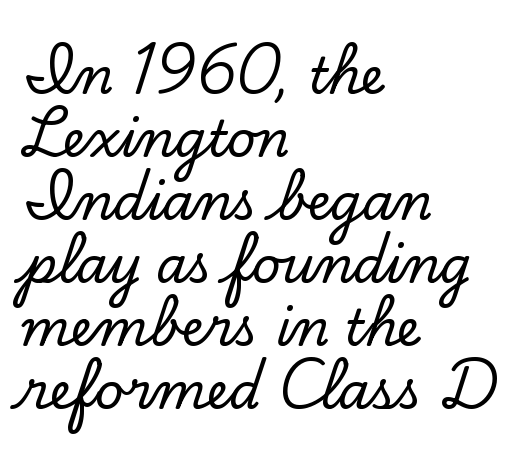
Glyph-to-glyph distance matches everyday printed text. The glyphs are unaccompanied by any horizontal stroke below them. The text block is weighted toward the left margin, trailing off unevenly rightward. Reading down the column, the eye jumps a familiar distance to each next line.
